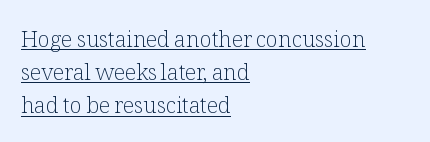
The image shows 22 px text type, upright; set left-aligned, normal line spacing (1.51x), normal letter spacing, underlined.
